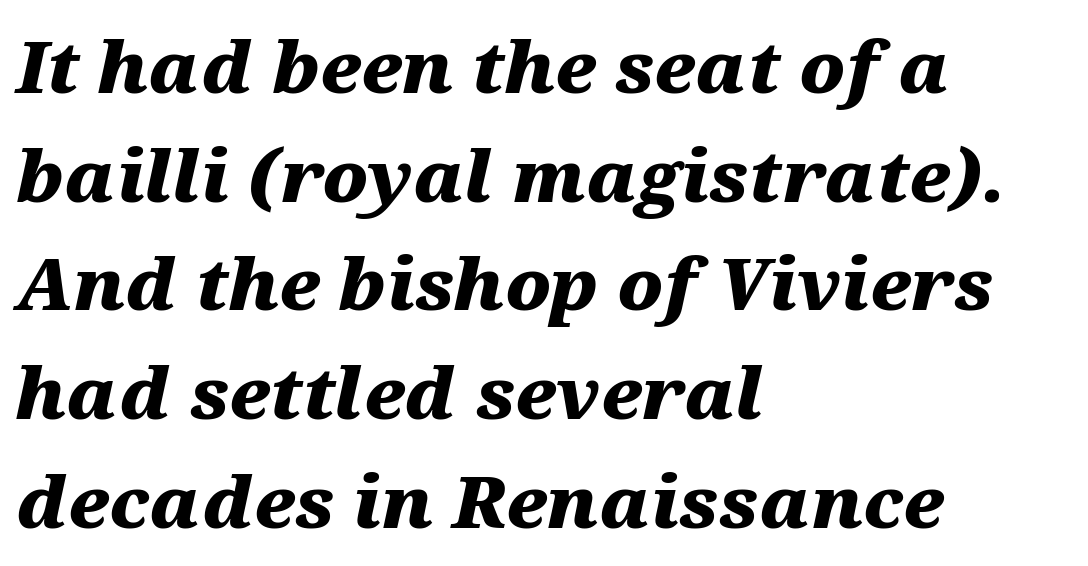
Q: Is the text bold? A: Yes.
Q: Is the text italic (slanted)? A: Yes, it leans right by about 12 degrees.
Q: Is the text underlined? A: No.
Q: How is the paragraph aligned? A: Left-aligned.
Q: Is the spacing between letters normal or unusually wide? A: Normal.
Q: Is the spacing between lines tight, normal or loose? A: Normal.
Q: Width (condensed, normal, or wide)? A: Wide.
Q: Stroke contrast? A: Medium.
Q: x-height? A: Medium.
Q: Monospaced? A: No.
